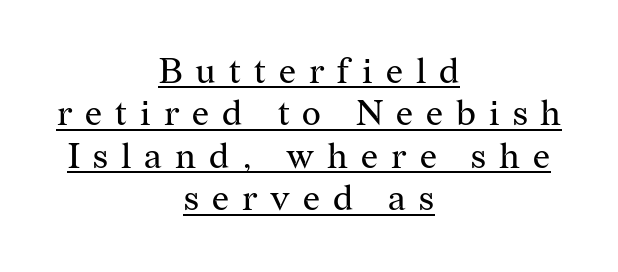
The image shows 36 px regular-weight serif type, upright; set centered, line spacing 1.18x, unusually wide letter spacing (+0.36 em), underlined; medium stroke contrast and a medium x-height.
